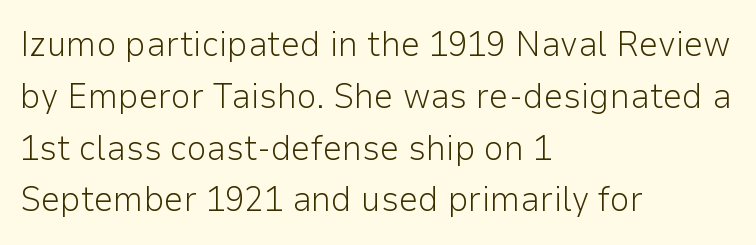
Unbolded letterforms with no extra heft. The face used here is a sans, in the tradition of grotesques and geometrics. Is this a fixed-width face? No — the glyphs have proportional, varying widths. Quick note: not italic, upright. Characters follow at the spacing the type designer built in.
